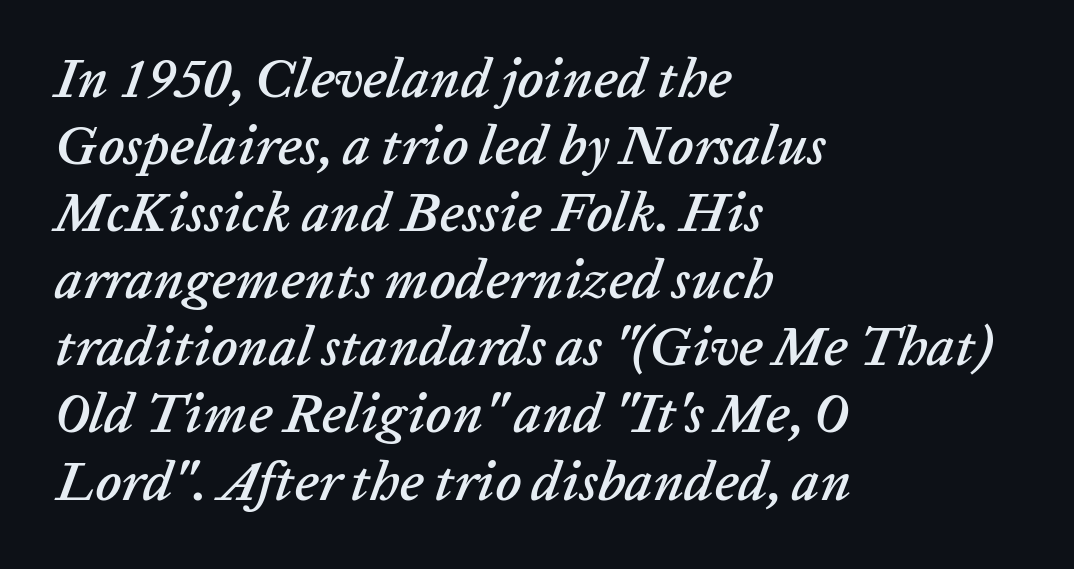
The image shows 55 px text type, italic (leaning right); set left-aligned, line spacing 1.22x, normal letter spacing, not underlined; low stroke contrast and a medium x-height.
